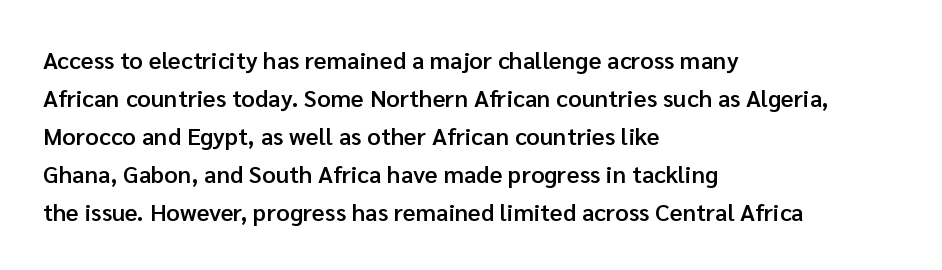
Type without underlining. The rendering keeps characters at their native spacing. It's the straight-up-and-down kind of type. Honestly, the row spacing looks completely unremarkable. One-word summary of the alignment: left. Semibold letterforms, between regular and bold.
